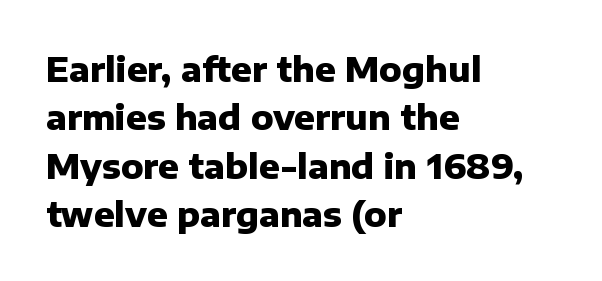
Q: Is the text bold? A: Yes.
Q: Is the text italic (slanted)? A: No, it is upright.
Q: Is the typeface a serif or a sans-serif typeface? A: Sans-serif.
Q: Is the text underlined? A: No.
Q: How is the paragraph aligned? A: Left-aligned.
Q: Is the spacing between letters normal or unusually wide? A: Normal.
Q: Is the spacing between lines tight, normal or loose? A: Normal.
Q: Width (condensed, normal, or wide)? A: Normal.
Q: Stroke contrast? A: Low.
Q: x-height? A: Medium.
Q: Monospaced? A: No.
